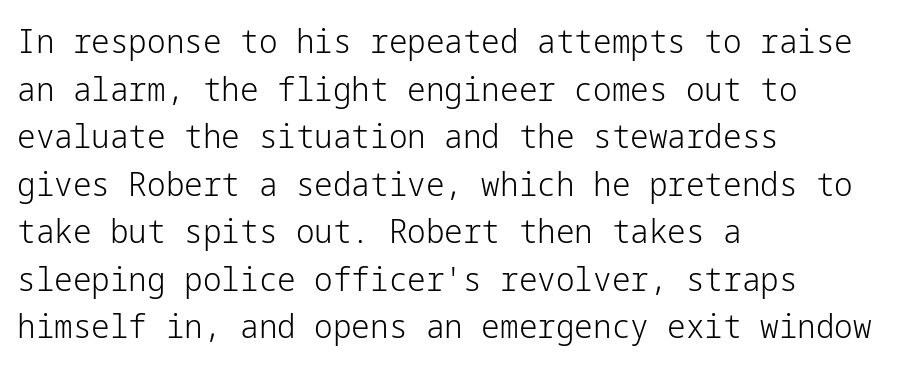
Q: Is the text bold? A: No.
Q: Is the text italic (slanted)? A: No, it is upright.
Q: Is the typeface a serif or a sans-serif typeface? A: Sans-serif.
Q: Is the text underlined? A: No.
Q: How is the paragraph aligned? A: Left-aligned.
Q: Is the spacing between letters normal or unusually wide? A: Normal.
Q: Is the spacing between lines tight, normal or loose? A: Normal.
Q: Width (condensed, normal, or wide)? A: Normal.
Q: Stroke contrast? A: Low.
Q: x-height? A: Medium.
